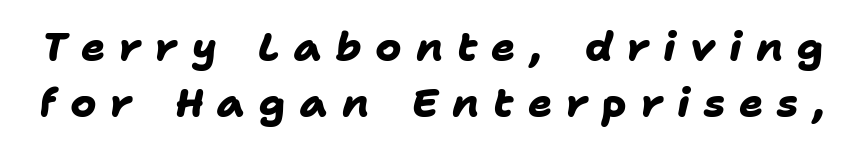
Q: Is the text bold? A: Yes.
Q: Is the typeface a serif or a sans-serif typeface? A: Sans-serif.
Q: Is the text underlined? A: No.
Q: Is the spacing between letters normal or unusually wide? A: Unusually wide.
Q: Is the spacing between lines tight, normal or loose? A: Normal.
Q: Width (condensed, normal, or wide)? A: Normal.
Q: Stroke contrast? A: Low.
Q: x-height? A: Medium.
Q: Monospaced? A: No.
